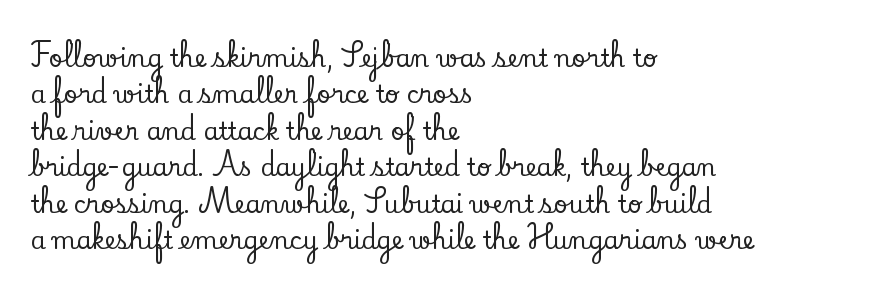
The image shows 24 px text type, upright; set left-aligned, normal line spacing (1.52x), normal letter spacing, not underlined.
